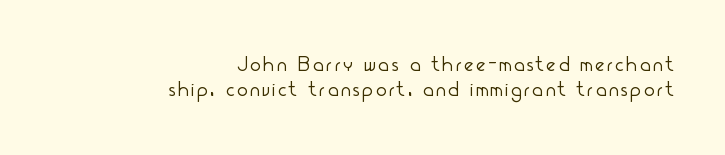
The image shows 22 px text type, upright; set right-aligned, tight line spacing (1.15x), not underlined.
